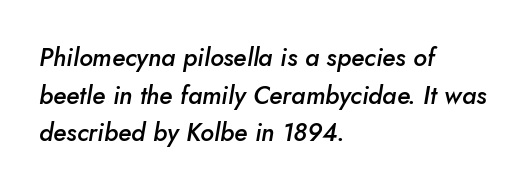
{"italic": "yes", "lean": "right", "slant_degrees": 10, "bold": "semi", "underline": "no", "align": "left", "line_spacing": "normal", "line_spacing_ratio": 1.51, "letter_spacing": "normal", "letter_spacing_em": 0.0, "glyph_px": 25}
